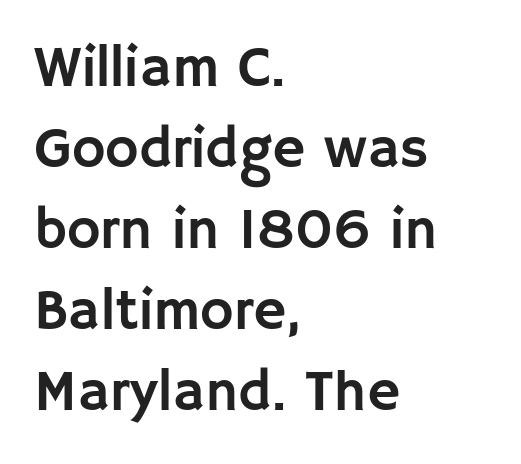
{"serif": "no", "italic": "no", "width": "normal", "stroke_contrast": "low", "x_height": "large", "monospaced": "no", "underline": "no", "align": "left", "line_spacing": "normal", "line_spacing_ratio": 1.42, "letter_spacing": "normal", "letter_spacing_em": 0.0, "glyph_px": 57}
